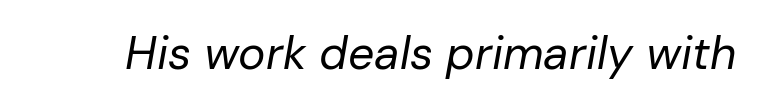
The image shows 46 px regular-weight type, italic (leaning right); set normal letter spacing, not underlined; low stroke contrast and a medium x-height.
